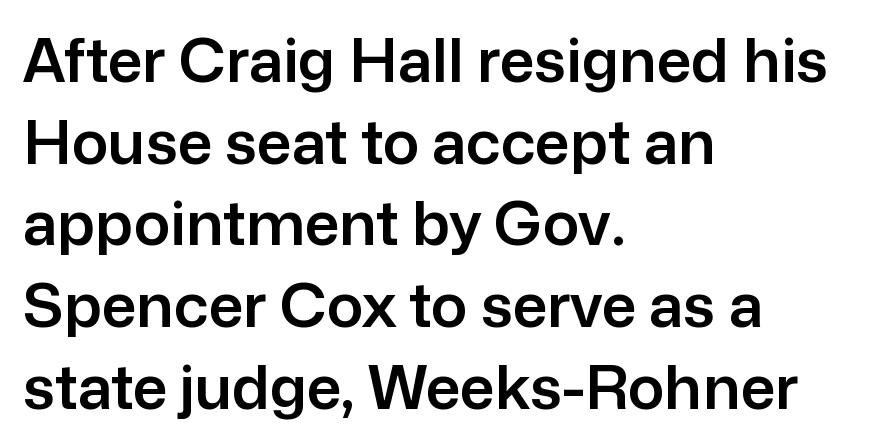
The image shows 61 px sans-serif type, upright; set left-aligned, normal line spacing (1.34x), normal letter spacing, not underlined; low stroke contrast and a medium x-height.
